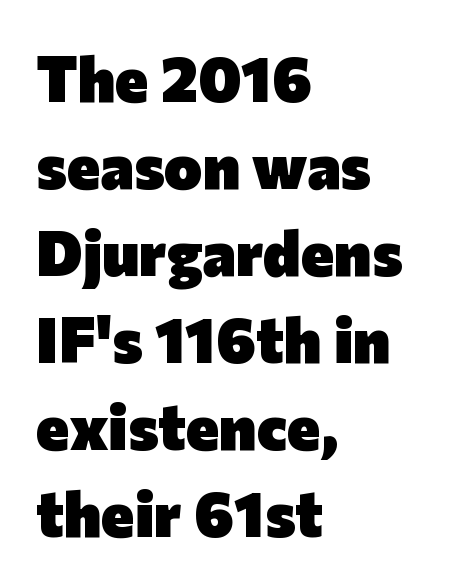
Clear beneath every line of the passage. Regarding serifs, this sample does without them. The font is running at its bold setting. Does the copy run flush right? No — it runs flush left. The passage shown is typed in a proportional face where columns would drift.
